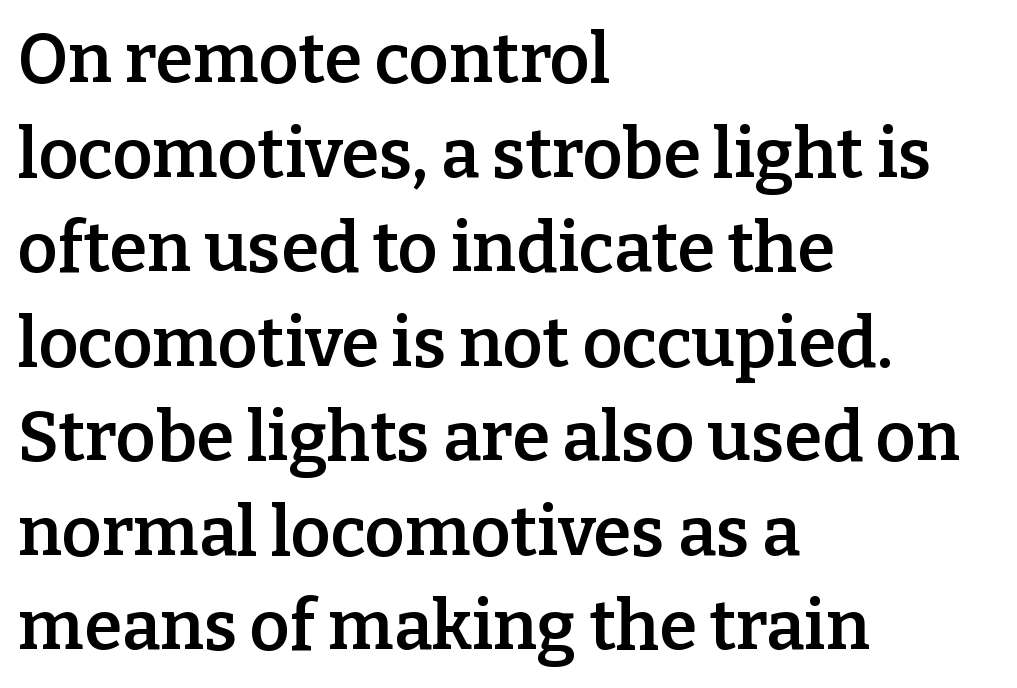
Q: Is the text bold? A: Semi-bold.
Q: Is the text italic (slanted)? A: No, it is upright.
Q: Is the typeface a serif or a sans-serif typeface? A: Serif.
Q: Is the text underlined? A: No.
Q: How is the paragraph aligned? A: Left-aligned.
Q: Is the spacing between letters normal or unusually wide? A: Normal.
Q: Is the spacing between lines tight, normal or loose? A: Normal.
Q: Width (condensed, normal, or wide)? A: Normal.
Q: Stroke contrast? A: Low.
Q: x-height? A: Medium.
Q: Monospaced? A: No.
